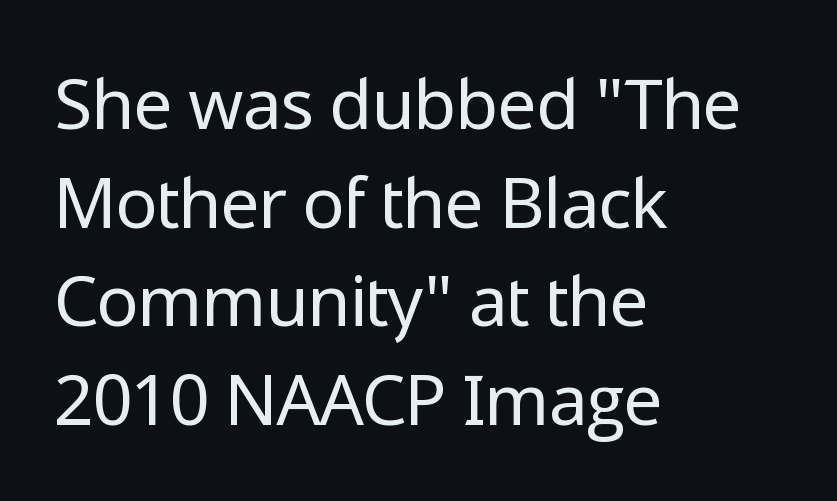
Check where the strokes stop: nothing finishes them off — pure sans. Vertical stems look standard width or narrower in stroke. Think of a printed novel: that variable character pitch is what you see here. Spacing between characters is what you'd get straight out of the box. The rag falls on the right side of this text block.
